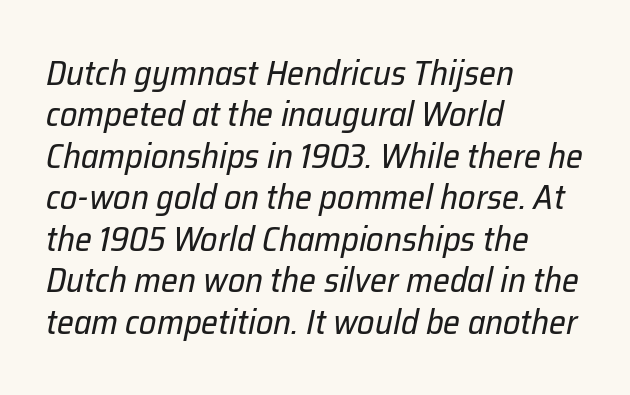
{"italic": "yes", "lean": "right", "slant_degrees": 12, "bold": "no", "weight": "regular", "width": "normal", "stroke_contrast": "low", "x_height": "medium", "monospaced": "no", "underline": "no", "align": "left", "line_spacing_ratio": 1.22, "letter_spacing": "normal", "letter_spacing_em": 0.0, "glyph_px": 34}
